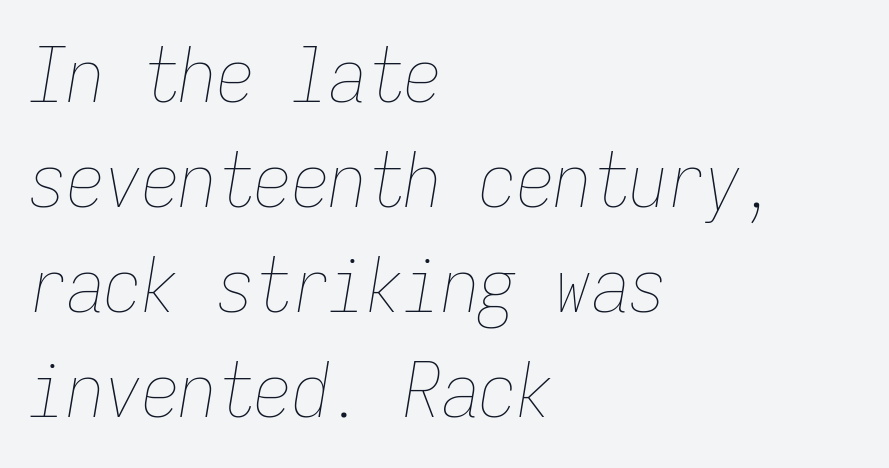
{"italic": "yes", "lean": "right", "slant_degrees": 9, "bold": "no", "weight": "thin", "width": "condensed", "stroke_contrast": "low", "x_height": "medium", "monospaced": "yes", "underline": "no", "align": "left", "line_spacing": "normal", "line_spacing_ratio": 1.4, "letter_spacing": "normal", "letter_spacing_em": 0.0, "glyph_px": 75}
